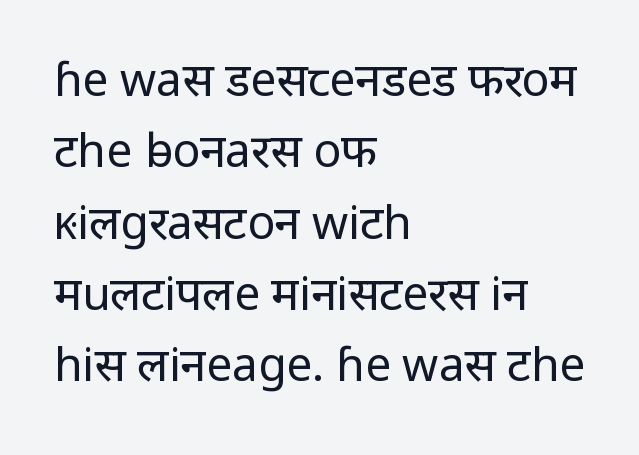
Q: Is the text bold? A: No.
Q: Is the text italic (slanted)? A: No, it is upright.
Q: Is the typeface a serif or a sans-serif typeface? A: Sans-serif.
Q: Is the text underlined? A: No.
Q: How is the paragraph aligned? A: Left-aligned.
Q: Is the spacing between letters normal or unusually wide? A: Normal.
Q: Is the spacing between lines tight, normal or loose? A: Normal.
Q: Width (condensed, normal, or wide)? A: Normal.
Q: Stroke contrast? A: Low.
Q: x-height? A: Medium.
Q: Monospaced? A: No.
